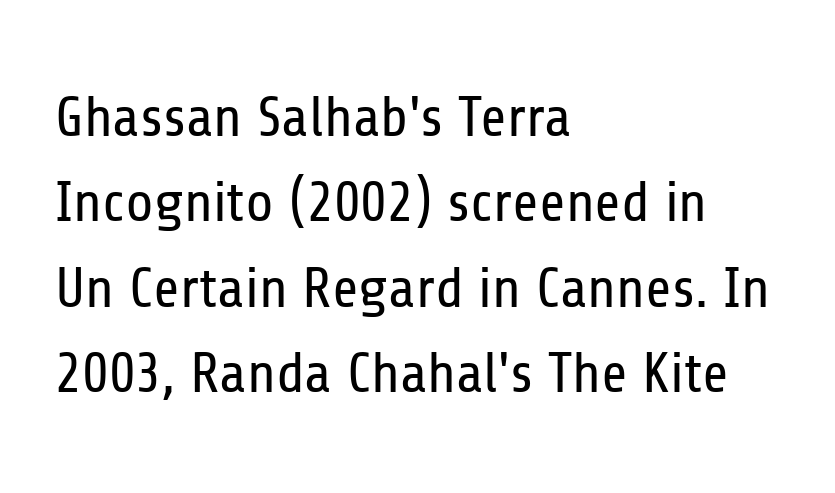
The image shows 57 px regular-weight, condensed sans-serif type, upright; set left-aligned, normal line spacing (1.5x), normal letter spacing, not underlined; low stroke contrast and a medium x-height.
